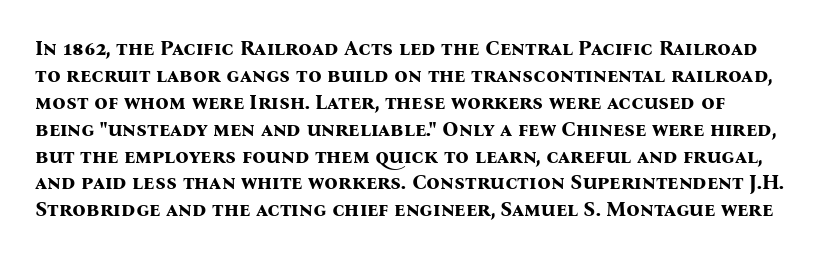
{"italic": "no", "bold": "yes", "underline": "no", "align": "left", "line_spacing": "normal", "line_spacing_ratio": 1.28, "letter_spacing": "normal", "letter_spacing_em": 0.0, "glyph_px": 21}
